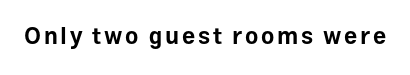
{"italic": "no", "bold": "yes", "underline": "no", "glyph_px": 23}
